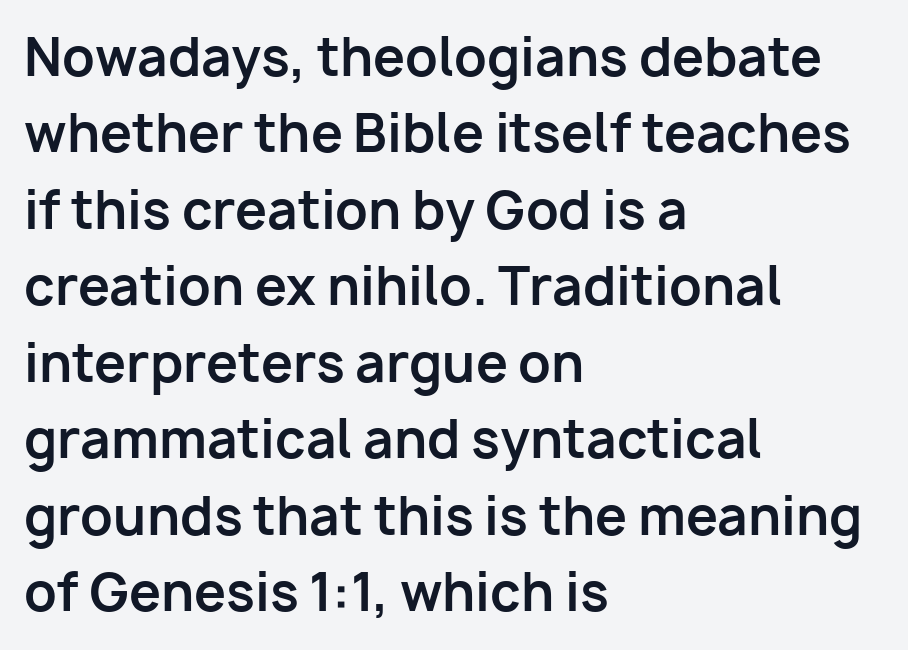
The image shows 51 px bold sans-serif type, upright; set left-aligned, normal line spacing (1.5x), normal letter spacing, not underlined; low stroke contrast and a medium x-height.
